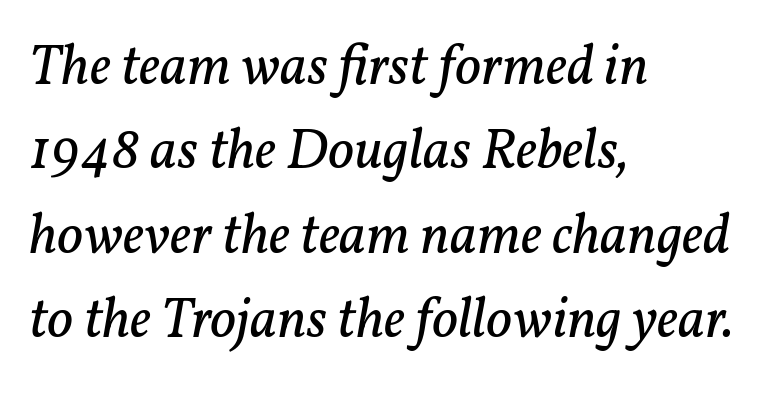
Inter-character spacing is left at the font's built-in metrics. Observe the serifs anchoring each vertical stroke in this sample. These lines are rendered in a variable-pitch font. Letters have the restrained weight of plain body copy at most.
